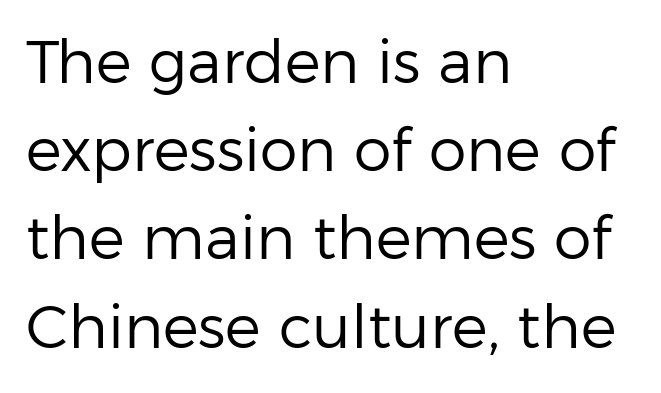
Font category for this specimen: sans-serif. Descenders are the only things crossing below the line. No extra tracking has been applied to these lines. Leading: standard.
